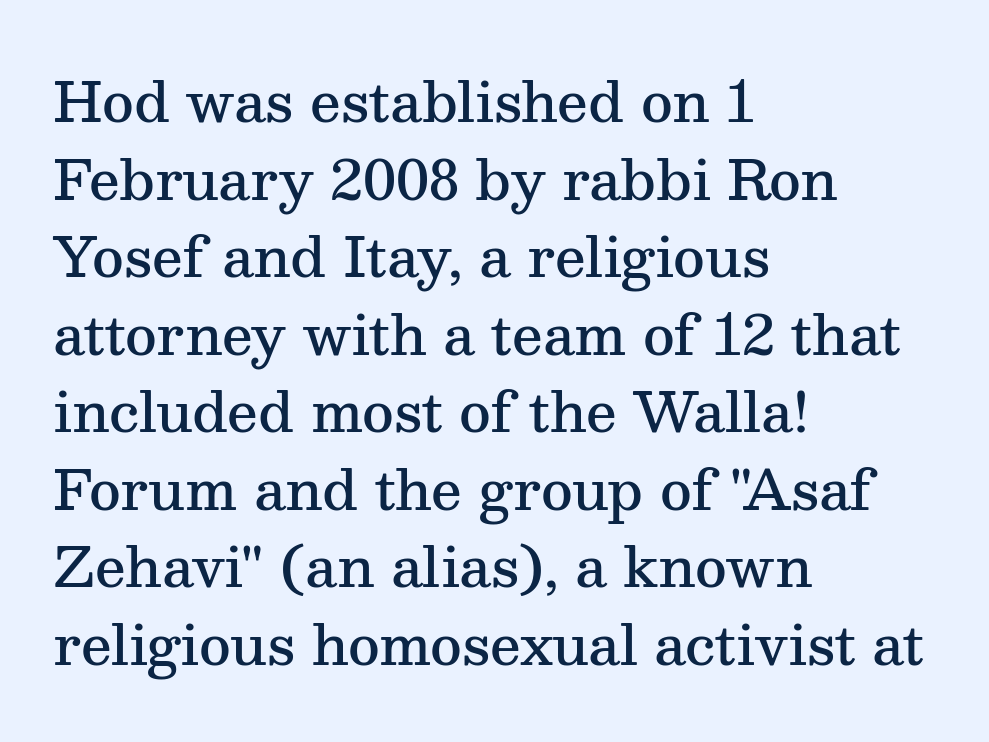
The image shows 55 px semibold serif type, upright; set left-aligned, normal line spacing (1.41x), normal letter spacing, not underlined; medium stroke contrast and a medium x-height.
